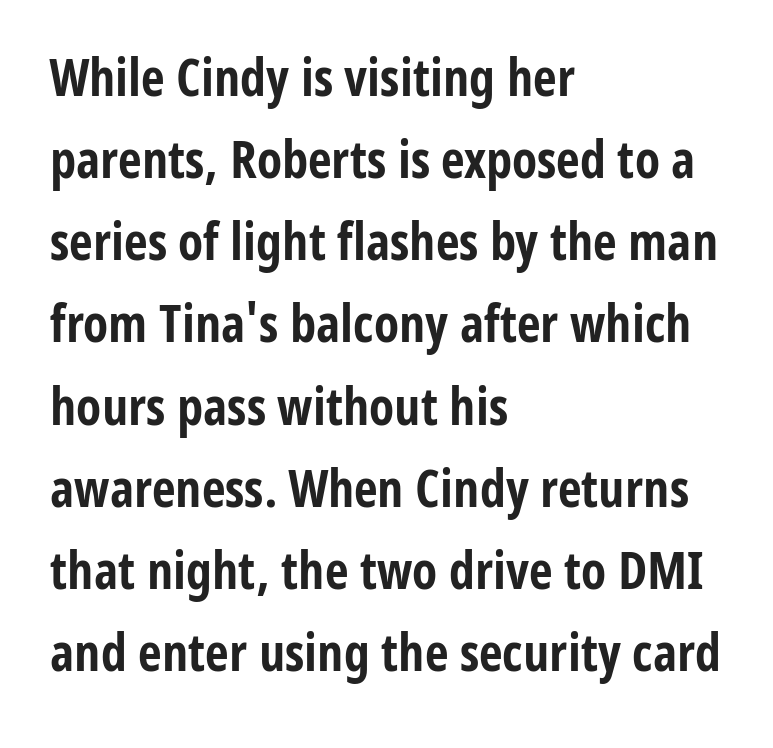
Q: Is the text bold? A: Yes.
Q: Is the text italic (slanted)? A: No, it is upright.
Q: Is the typeface a serif or a sans-serif typeface? A: Sans-serif.
Q: Is the text underlined? A: No.
Q: How is the paragraph aligned? A: Left-aligned.
Q: Is the spacing between letters normal or unusually wide? A: Normal.
Q: Is the spacing between lines tight, normal or loose? A: Normal.
Q: Width (condensed, normal, or wide)? A: Condensed.
Q: Stroke contrast? A: Low.
Q: x-height? A: Medium.
Q: Monospaced? A: No.
